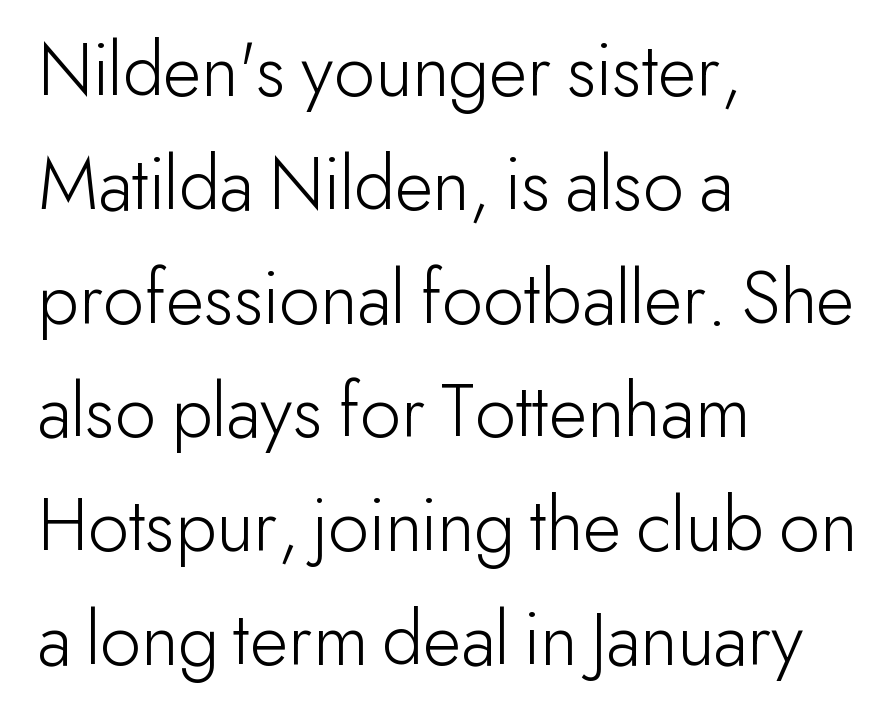
Q: Is the text bold? A: No.
Q: Is the text italic (slanted)? A: No, it is upright.
Q: Is the typeface a serif or a sans-serif typeface? A: Sans-serif.
Q: Is the text underlined? A: No.
Q: How is the paragraph aligned? A: Left-aligned.
Q: Is the spacing between letters normal or unusually wide? A: Normal.
Q: Is the spacing between lines tight, normal or loose? A: Normal.
Q: Width (condensed, normal, or wide)? A: Normal.
Q: Stroke contrast? A: Low.
Q: x-height? A: Small.
Q: Monospaced? A: No.
